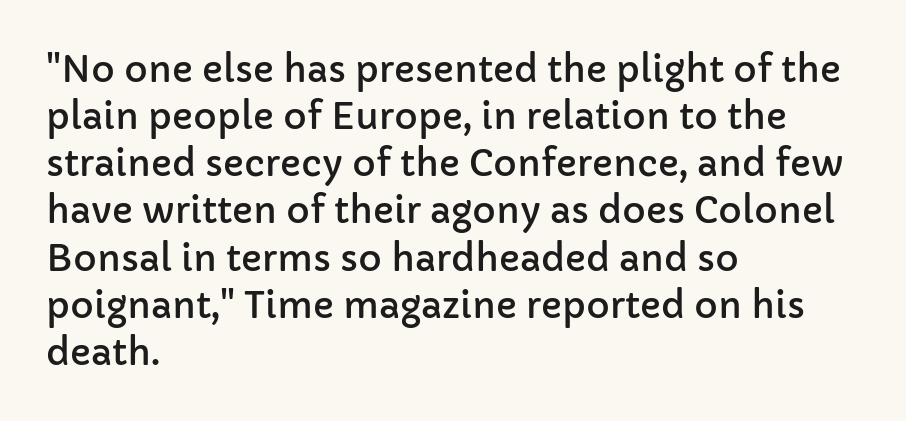
{"serif": "no", "italic": "no", "width": "normal", "stroke_contrast": "low", "x_height": "medium", "monospaced": "no", "underline": "no", "align": "left", "line_spacing": "normal", "line_spacing_ratio": 1.31, "letter_spacing": "normal", "letter_spacing_em": 0.0, "glyph_px": 36}
